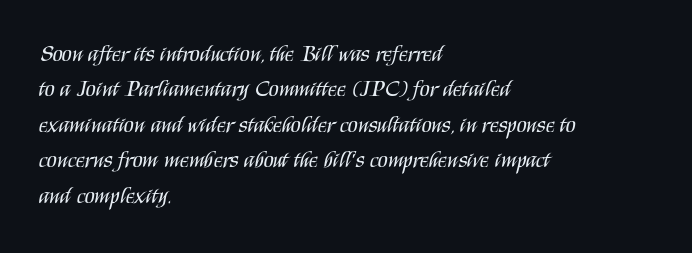
{"bold": "no", "underline": "no", "align": "left", "line_spacing": "normal", "line_spacing_ratio": 1.54, "letter_spacing": "normal", "letter_spacing_em": 0.0, "glyph_px": 23}
